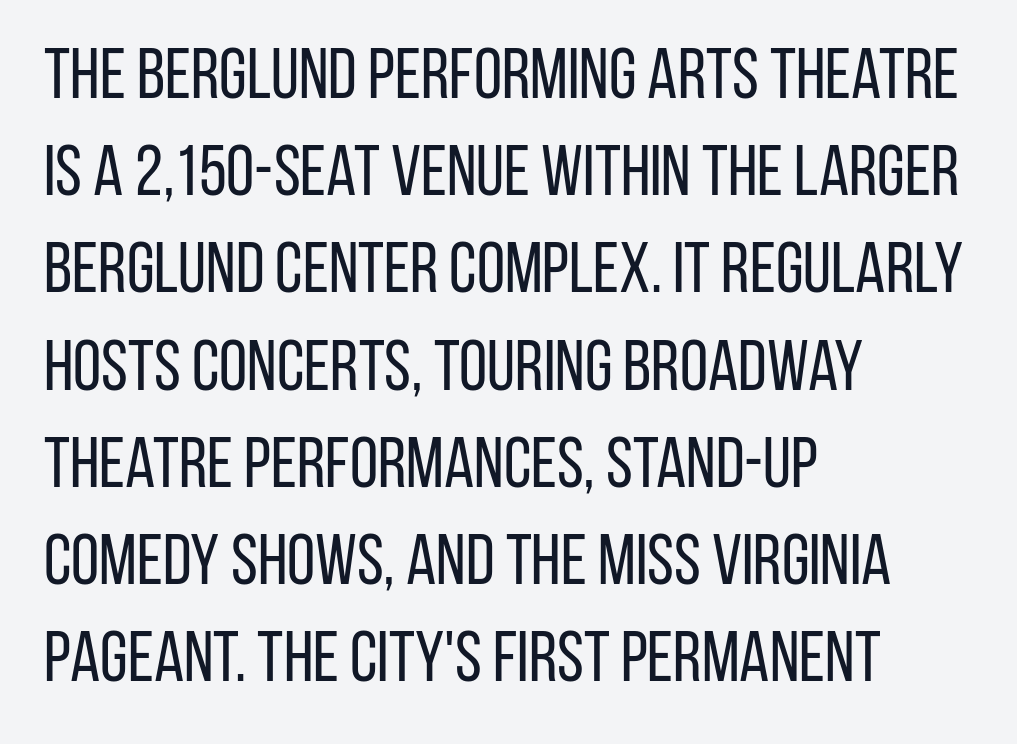
The image shows 72 px regular-weight, condensed sans-serif type, upright; set left-aligned, normal line spacing (1.35x), normal letter spacing, not underlined; low stroke contrast and a large x-height.
